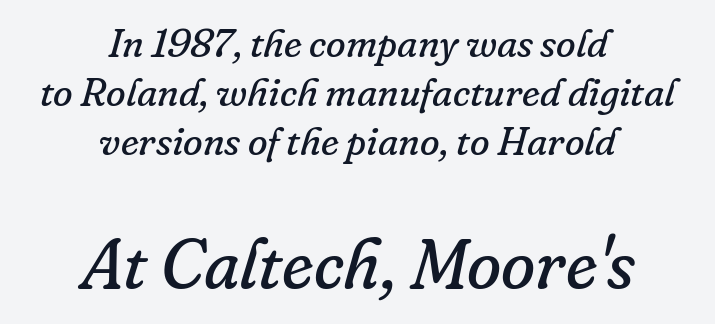
{"serif": "yes", "italic": "yes", "lean": "right", "slant_degrees": 16, "bold": "no", "weight": "regular", "width": "normal", "stroke_contrast": "low", "x_height": "small", "monospaced": "no", "underline": "no", "align": "center", "line_spacing_ratio": 1.22, "letter_spacing": "normal", "letter_spacing_em": 0.0, "larger_block": "second", "size_ratio": 1.75, "glyph_px": 70}
